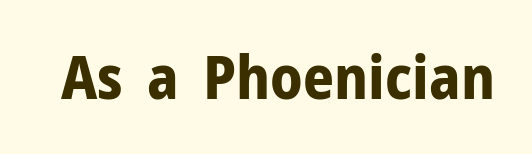
This sample uses plain, unmodified letter spacing. Bold? Absolutely — the strokes are thick and heavy. Note: no serifs on the glyphs. The type sits square on the baseline with zero lean. Plain, unruled lines of type.
